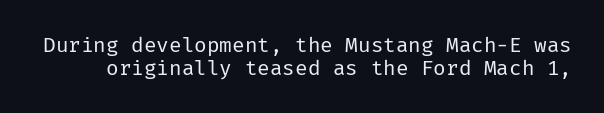
Q: Is the text bold? A: No.
Q: Is the text italic (slanted)? A: No, it is upright.
Q: Is the text underlined? A: No.
Q: Is the spacing between letters normal or unusually wide? A: Normal.
Q: Is the spacing between lines tight, normal or loose? A: Tight.
